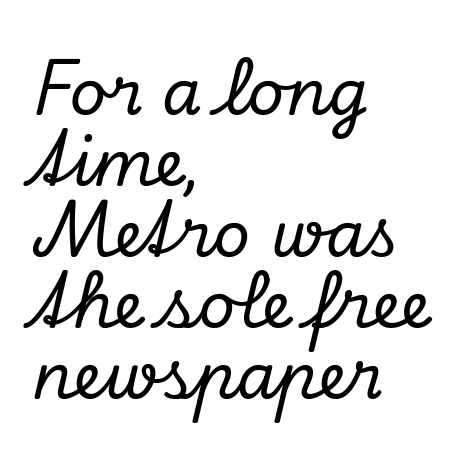
The space between consecutive lines is stingy. Examine the stroke ends and you'll spot serifs. The typography opts for an oblique posture over an upright one. Glyph-to-glyph distance matches everyday printed text.
